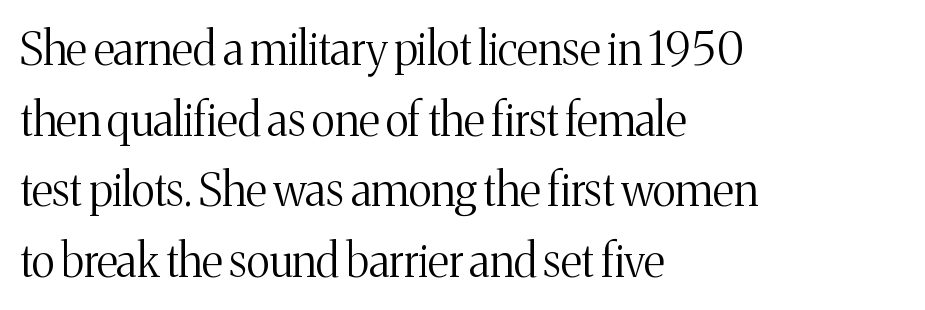
{"serif": "yes", "italic": "no", "bold": "no", "weight": "light", "width": "normal", "stroke_contrast": "medium", "x_height": "medium", "monospaced": "no", "underline": "no", "align": "left", "line_spacing": "normal", "line_spacing_ratio": 1.57, "letter_spacing": "normal", "letter_spacing_em": 0.0, "glyph_px": 45}
